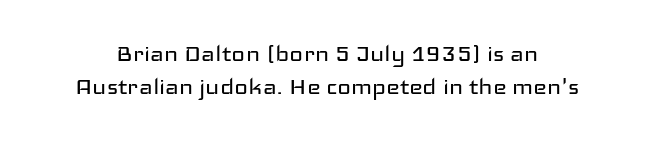
Q: Is the text bold? A: No.
Q: Is the text italic (slanted)? A: No, it is upright.
Q: Is the typeface a serif or a sans-serif typeface? A: Sans-serif.
Q: Is the text underlined? A: No.
Q: Is the spacing between letters normal or unusually wide? A: Normal.
Q: Is the spacing between lines tight, normal or loose? A: Tight.
Q: Width (condensed, normal, or wide)? A: Wide.
Q: Stroke contrast? A: Low.
Q: x-height? A: Medium.
Q: Monospaced? A: No.
